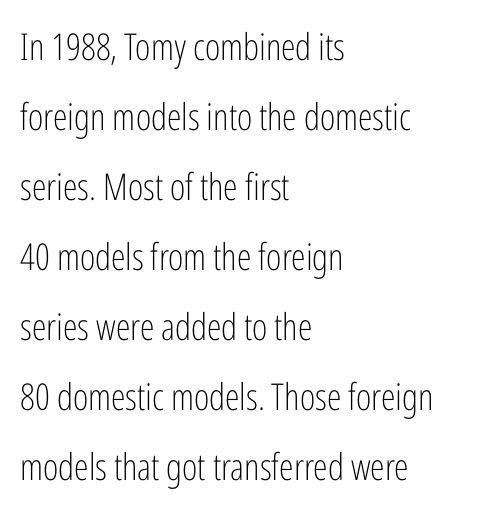
Glyph-to-glyph distance matches everyday printed text. Does the type have serifs? No, each stem ends abruptly. A roman cut, with each character standing at attention. Varying glyph widths throughout — classic text-font behaviour. Stems here are at most as thick as an everyday book face.
